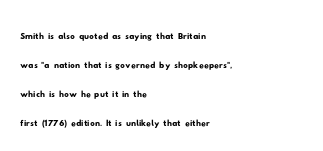
{"underline": "no", "align": "left", "line_spacing": "normal", "line_spacing_ratio": 1.26, "letter_spacing": "normal", "letter_spacing_em": 0.0, "glyph_px": 23}
